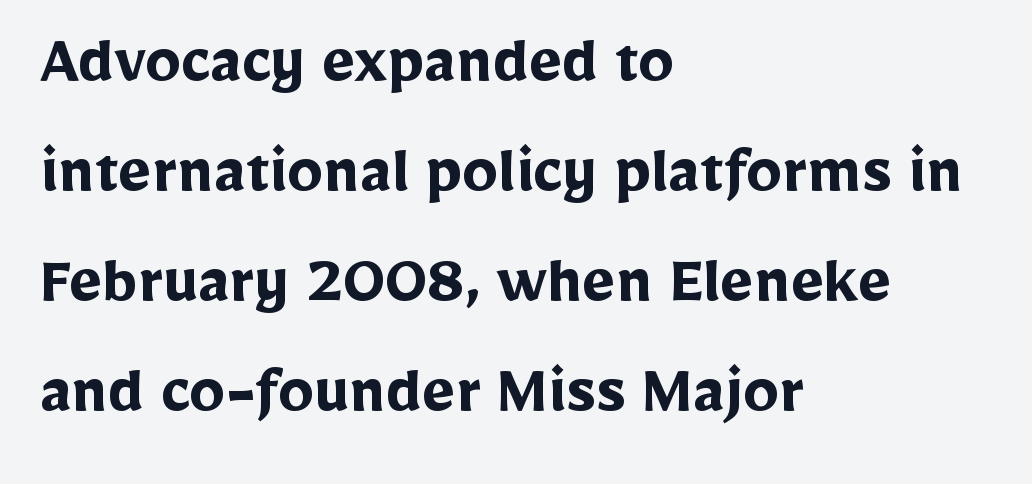
The compositor pushed each line to the left boundary. The space beneath each line is pristine and unruled. A full-strength bold gives these letters their thick strokes. Look at the tracking — it's just the regular setting, nothing added. Does the type have serifs? No, each stem ends abruptly. The rendering uses a moderate line-height, typical for paragraphs.
